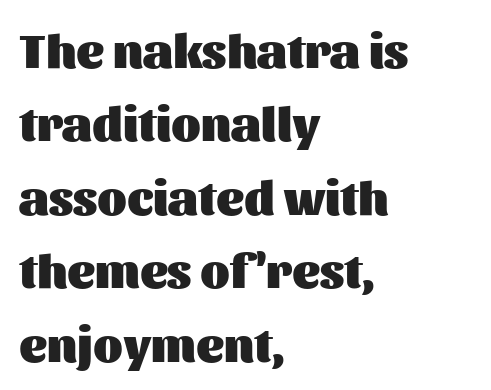
Plenty of ink on the page — the face is bold. Observe the absence of serifs on each vertical stroke in this sample. You could not count columns in this text — the font is proportionally spaced. The rag falls on the right side of this text block. What's the leading like? Ordinary, nothing unusual.
